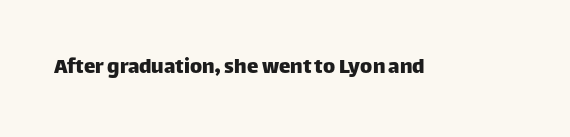
Each word holds together tightly as a unit, with standard inter-letter gaps. Posture: upright roman. The specimen omits any rule beneath the text block's lines.
